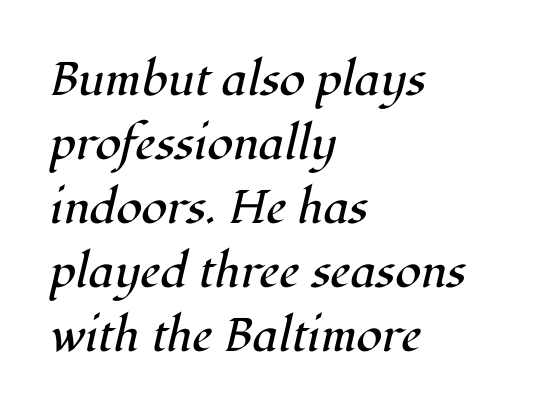
Q: Is the text bold? A: No.
Q: Is the text italic (slanted)? A: Yes, it leans right by about 12 degrees.
Q: Is the typeface a serif or a sans-serif typeface? A: Serif.
Q: Is the text underlined? A: No.
Q: How is the paragraph aligned? A: Left-aligned.
Q: Is the spacing between letters normal or unusually wide? A: Normal.
Q: Is the spacing between lines tight, normal or loose? A: Normal.
Q: Width (condensed, normal, or wide)? A: Normal.
Q: Stroke contrast? A: High.
Q: x-height? A: Medium.
Q: Monospaced? A: No.
